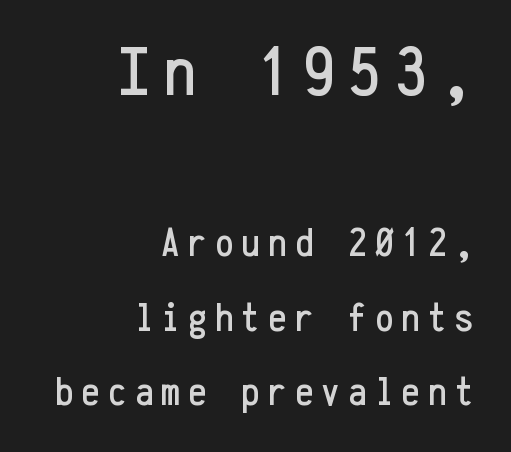
{"serif": "no", "italic": "no", "width": "condensed", "stroke_contrast": "low", "x_height": "medium", "monospaced": "yes", "underline": "no", "align": "right", "line_spacing_ratio": 1.81, "letter_spacing": "wide", "letter_spacing_em": 0.2, "larger_block": "first", "size_ratio": 1.73, "glyph_px": 71}
